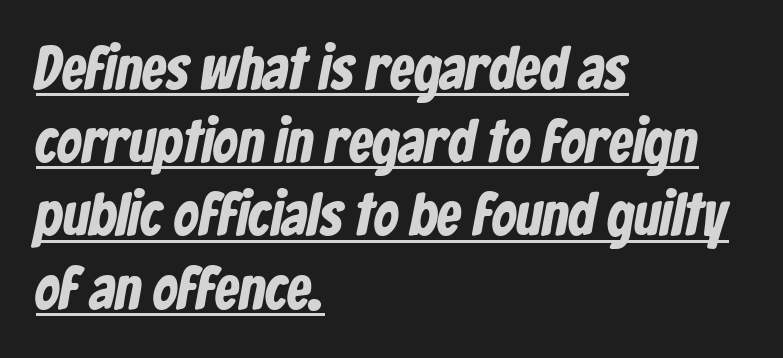
The paragraph shown leans on its left margin. These words are printed bold, with thick strokes throughout. A continuous stroke trails under the words, as in a hyperlink. The rendering keeps characters at their native spacing. The characters display no serif detailing; their extremities are plain. A typesetter would call this proportional, since set widths differ per character.
